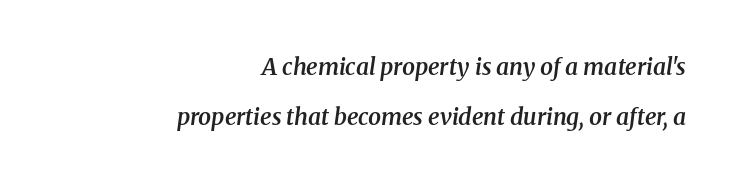
{"italic": "yes", "lean": "right", "slant_degrees": 8, "bold": "semi", "underline": "no", "align": "right", "line_spacing": "loose", "line_spacing_ratio": 2.19, "letter_spacing": "normal", "letter_spacing_em": 0.0, "glyph_px": 23}
